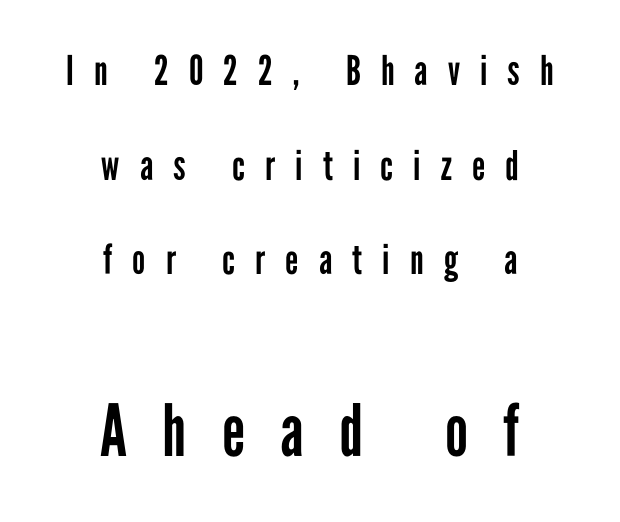
{"serif": "no", "italic": "no", "bold": "no", "weight": "regular", "width": "condensed", "stroke_contrast": "low", "x_height": "medium", "monospaced": "no", "underline": "no", "align": "center", "line_spacing": "loose", "line_spacing_ratio": 2.31, "letter_spacing": "wide", "letter_spacing_em": 0.49, "larger_block": "second", "size_ratio": 1.76, "glyph_px": 72}
